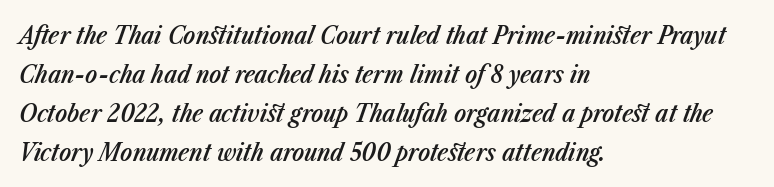
Decoration check: the copy has no underline. The line-height multiplier appears to be the usual default. Slightly chunky letters — semibold, I'd say, not full bold. The text carries the slant typical of an italic or oblique font.
